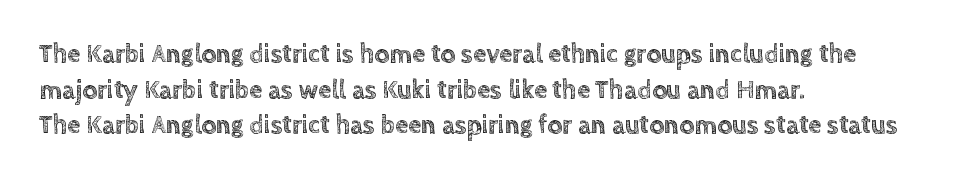
The image shows 26 px text type, upright; set left-aligned, normal line spacing (1.37x), normal letter spacing, not underlined.
